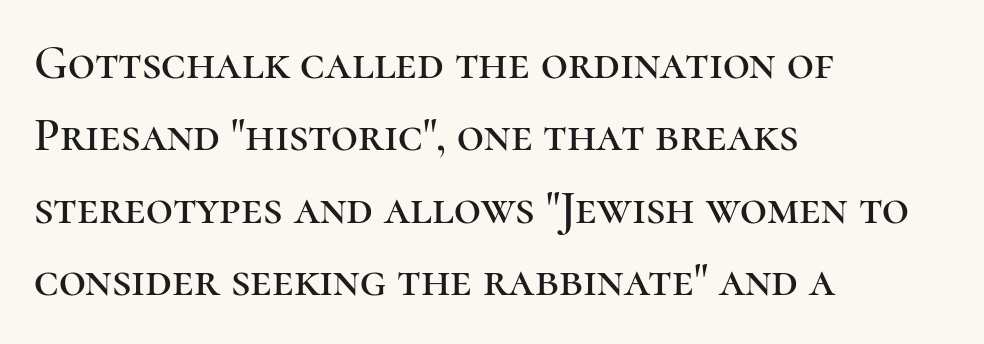
Teacher's note: observe the even left margin — that is flush-left alignment. The gaps between neighbouring characters are ordinary and unremarkable. Yep, those are serifs on the letters. The letters stand straight up with perfectly vertical stems. This rendering features lettering with no underline.
